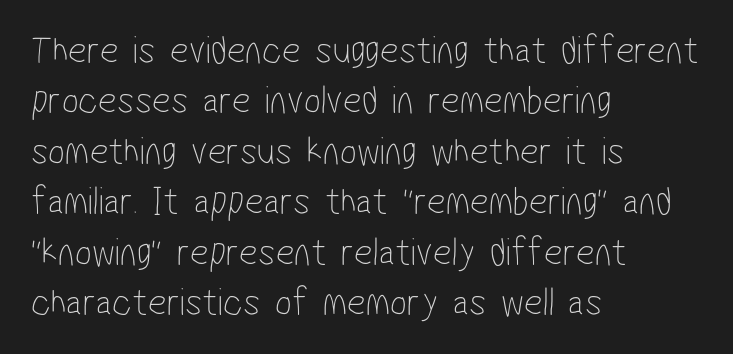
Q: Is the text bold? A: No.
Q: Is the typeface a serif or a sans-serif typeface? A: Sans-serif.
Q: Is the text underlined? A: No.
Q: How is the paragraph aligned? A: Left-aligned.
Q: Is the spacing between letters normal or unusually wide? A: Normal.
Q: Is the spacing between lines tight, normal or loose? A: Normal.
Q: Width (condensed, normal, or wide)? A: Condensed.
Q: Stroke contrast? A: Low.
Q: x-height? A: Medium.
Q: Monospaced? A: No.
